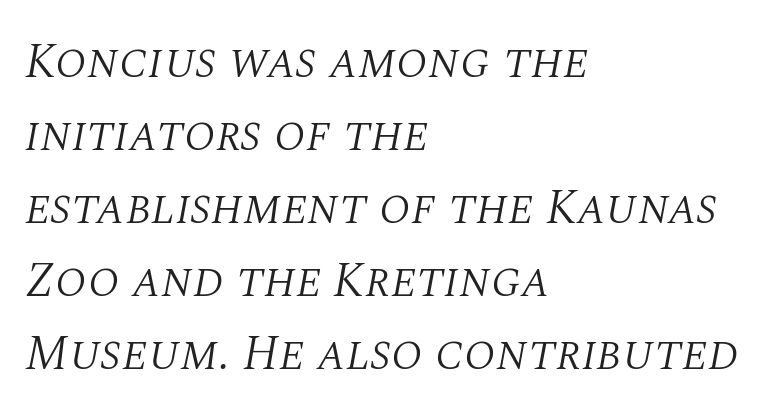
{"serif": "yes", "italic": "yes", "lean": "right", "slant_degrees": 10, "bold": "no", "weight": "light", "width": "normal", "stroke_contrast": "medium", "x_height": "large", "monospaced": "no", "underline": "no", "align": "left", "line_spacing": "normal", "line_spacing_ratio": 1.49, "letter_spacing": "normal", "letter_spacing_em": 0.0, "glyph_px": 49}
